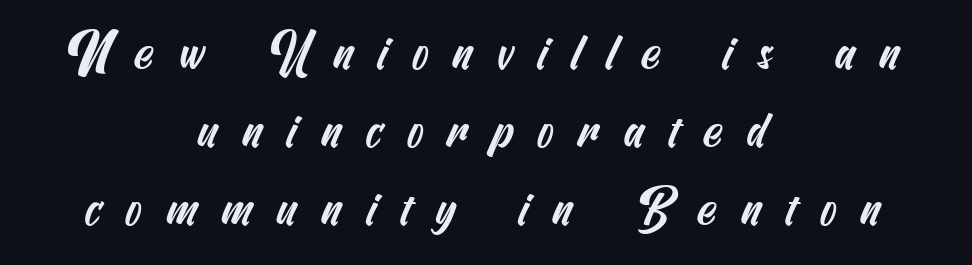
Q: Is the typeface a serif or a sans-serif typeface? A: Sans-serif.
Q: Is the text underlined? A: No.
Q: How is the paragraph aligned? A: Centered.
Q: Is the spacing between letters normal or unusually wide? A: Unusually wide.
Q: Is the spacing between lines tight, normal or loose? A: Normal.
Q: Width (condensed, normal, or wide)? A: Condensed.
Q: Stroke contrast? A: Medium.
Q: x-height? A: Small.
